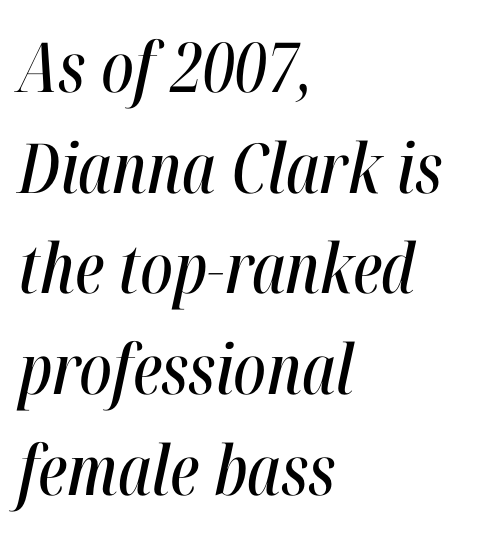
The image shows 69 px condensed type, italic (leaning right); set left-aligned, normal line spacing (1.46x), normal letter spacing, not underlined; high stroke contrast and a medium x-height.
